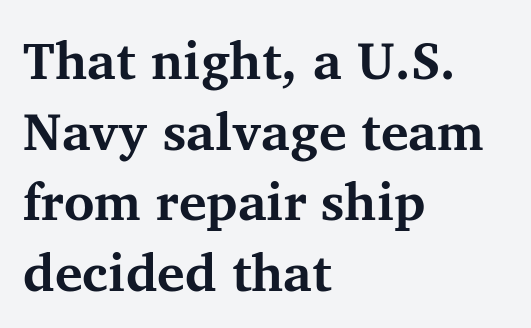
A typesetter would label this face a serif. Successive baselines arrive at the customary interval. The space directly below the letters is spotless. Words appear dense and cohesive because spacing is normal. A typesetter would mark this as roman, not italic. Heavy-handed strokes throughout: this text is bold.
